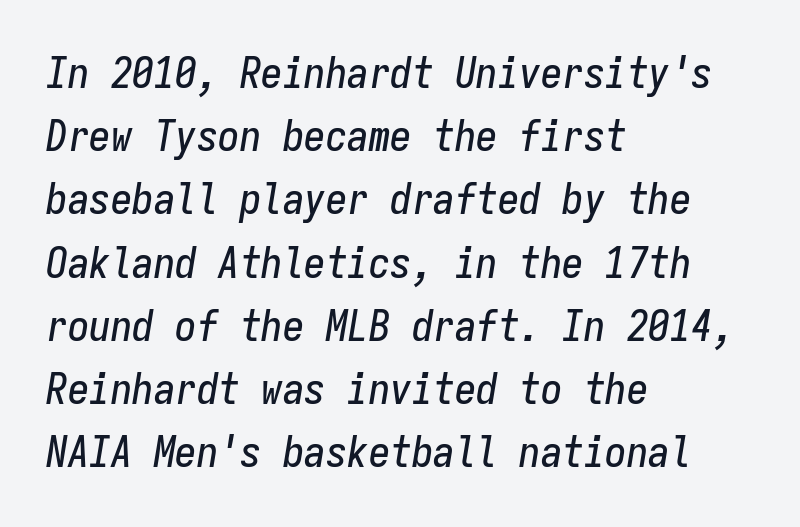
{"italic": "yes", "lean": "right", "slant_degrees": 9, "width": "condensed", "stroke_contrast": "low", "x_height": "medium", "monospaced": "yes", "underline": "no", "align": "left", "line_spacing": "normal", "line_spacing_ratio": 1.47, "letter_spacing": "normal", "letter_spacing_em": 0.0, "glyph_px": 43}
